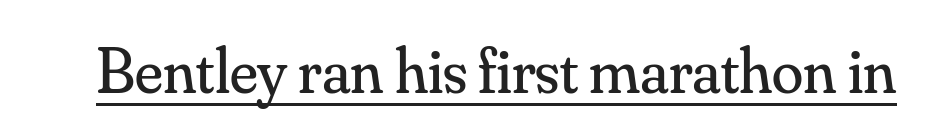
Q: Is the text bold? A: No.
Q: Is the text italic (slanted)? A: No, it is upright.
Q: Is the typeface a serif or a sans-serif typeface? A: Serif.
Q: Is the text underlined? A: Yes.
Q: Is the spacing between letters normal or unusually wide? A: Normal.
Q: Width (condensed, normal, or wide)? A: Normal.
Q: Stroke contrast? A: Medium.
Q: x-height? A: Small.
Q: Monospaced? A: No.
